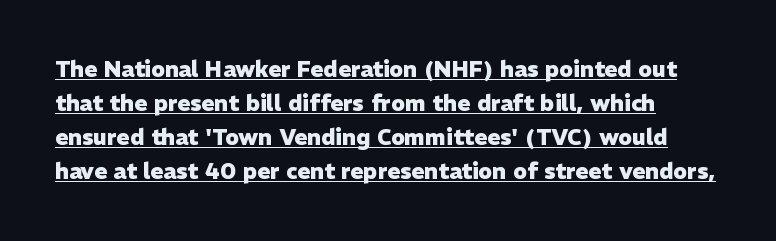
The image shows 22 px bold type, upright; set normal line spacing (1.55x), normal letter spacing, underlined.
